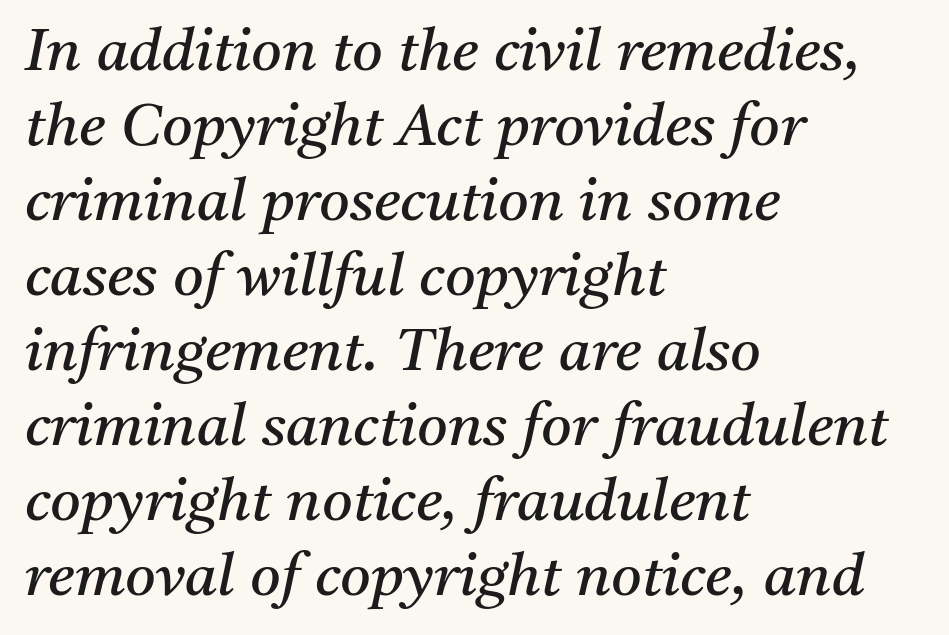
The glyphs look as if they've been sheared to an angle. Horizontally, the lines are justified to the leading edge only. Interline gaps are of average width in this sample. Small tapered or slab feet sit at the stroke ends, so this counts as serif. The area under the type is left untouched. This sample uses plain, unmodified letter spacing.
